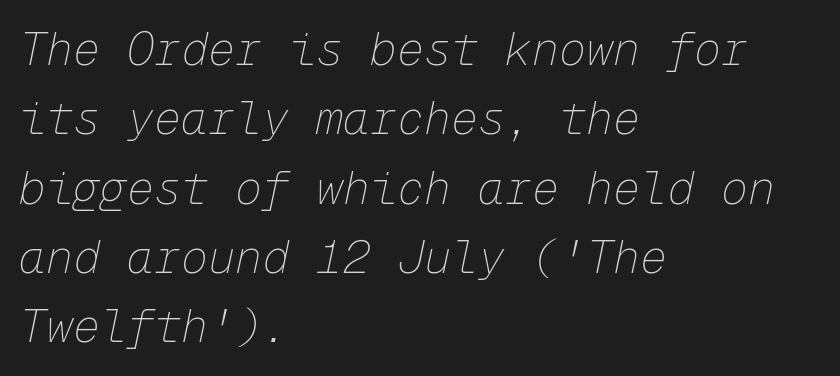
A typesetter would call this leading conventional body-copy spacing. The passage shown is not underscored anywhere. The horizontal fit of the characters is conventional and even. Quick note: italic.
